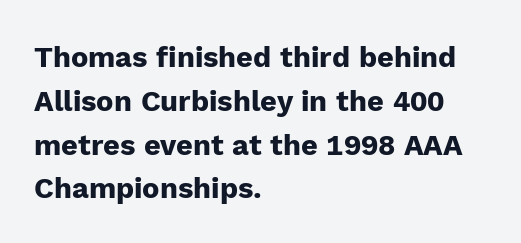
Nobody drew a line under any word here. Nothing sits at the stroke ends, so this counts as sans-serif. Typographic density is high because the face is bold. The letters advance in unequal steps, a hallmark of proportional type. The line texture is even and compact thanks to regular tracking.
